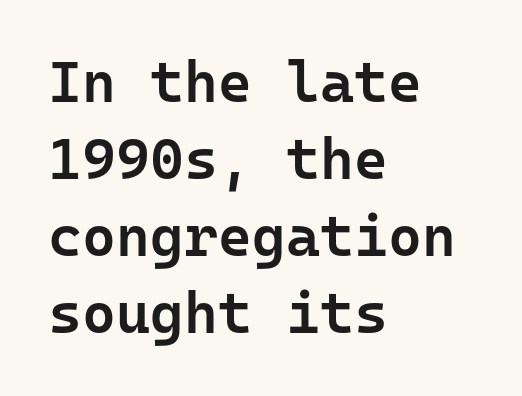
{"serif": "no", "italic": "no", "bold": "semi", "weight": "semibold", "width": "normal", "stroke_contrast": "low", "x_height": "medium", "monospaced": "yes", "underline": "no", "align": "left", "line_spacing": "normal", "line_spacing_ratio": 1.33, "letter_spacing": "normal", "letter_spacing_em": 0.0, "glyph_px": 58}
